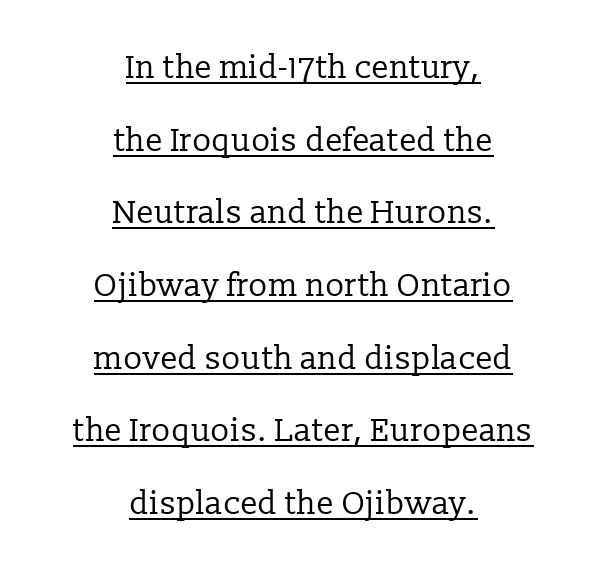
Character widths vary here, with narrow letters taking less room than wide ones. A typesetter would mark this as roman, not italic. The text block is weighted toward neither margin, spreading evenly from the middle. These lines stand farther apart than default settings would place them. Ink coverage per letter is moderate at most. Regarding serifs, this sample has them.
